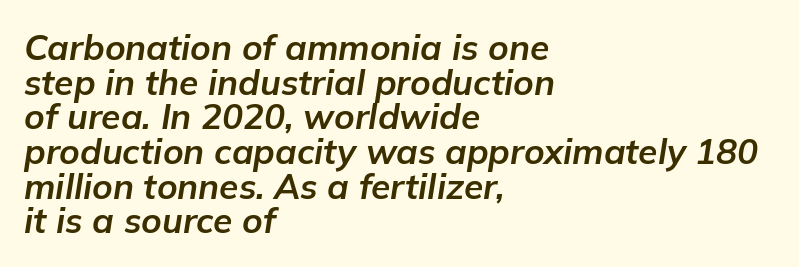
The image shows 35 px bold type, italic (leaning right); set left-aligned, tight line spacing (0.99x), normal letter spacing, not underlined; low stroke contrast and a medium x-height.
